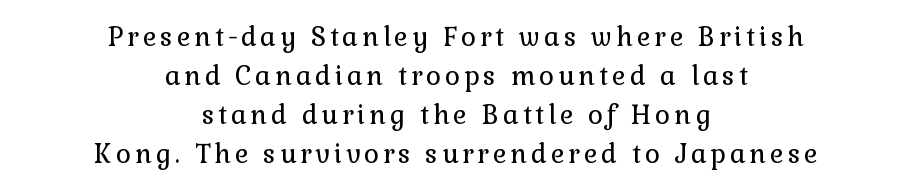
{"italic": "no", "bold": "no", "underline": "no", "align": "center", "line_spacing": "normal", "line_spacing_ratio": 1.5, "glyph_px": 26}
